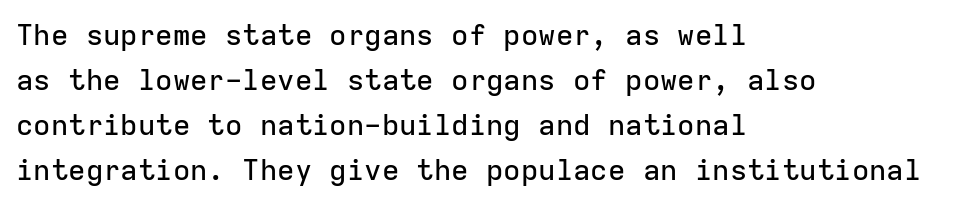
{"serif": "no", "italic": "no", "width": "normal", "stroke_contrast": "low", "x_height": "medium", "monospaced": "yes", "underline": "no", "align": "left", "line_spacing": "normal", "line_spacing_ratio": 1.55, "letter_spacing": "normal", "letter_spacing_em": 0.0, "glyph_px": 29}
